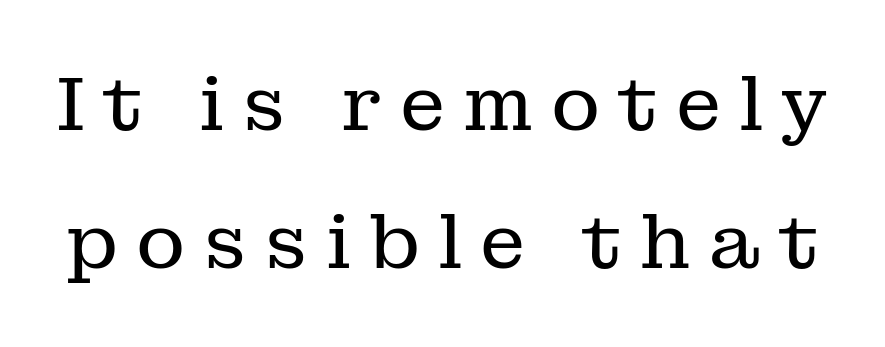
The image shows 76 px regular-weight serif type, upright; set line spacing 1.82x, unusually wide letter spacing (+0.23 em), not underlined; low stroke contrast and a medium x-height.
